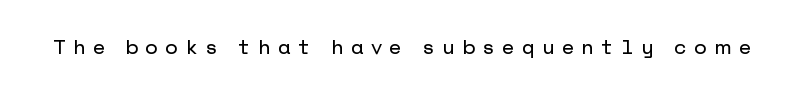
The font's upright variant was chosen for this text. Underlining? Definitely not there. Spacing between characters has been opened up far beyond the box default.
